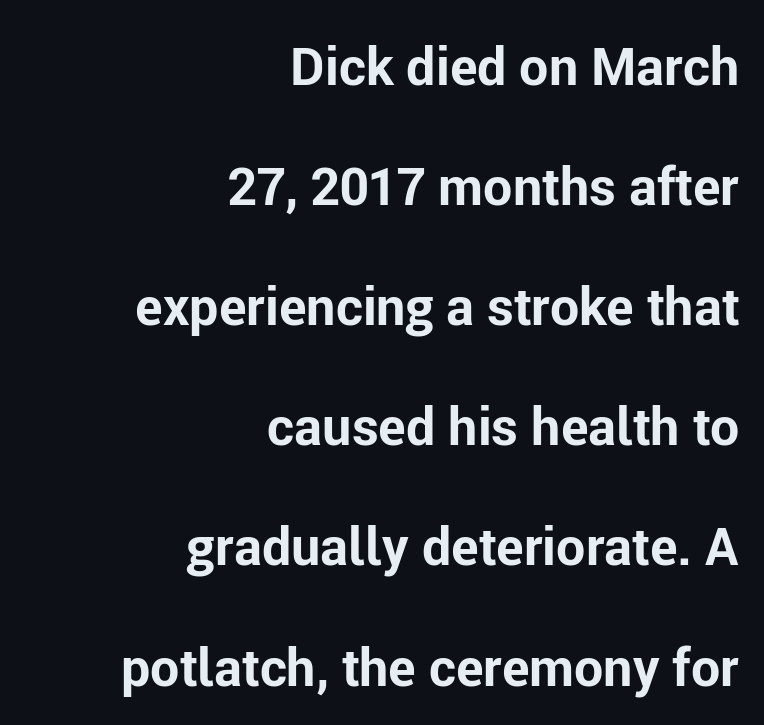
{"serif": "no", "italic": "no", "bold": "yes", "weight": "bold", "width": "normal", "stroke_contrast": "low", "x_height": "medium", "monospaced": "no", "underline": "no", "align": "right", "line_spacing": "loose", "line_spacing_ratio": 2.31, "letter_spacing": "normal", "letter_spacing_em": 0.0, "glyph_px": 52}
